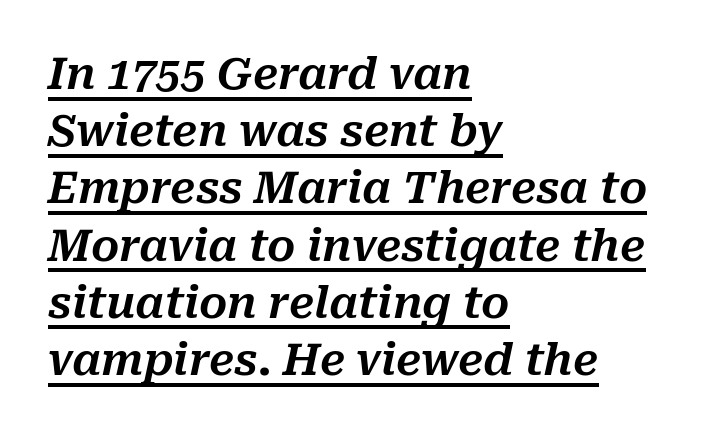
Interline gaps are of average width in this sample. These lines are rendered in a variable-pitch font. These lines were composed using italics. The paragraph shown leans on its left margin. In terms of letterspacing, this is plain default setting.
